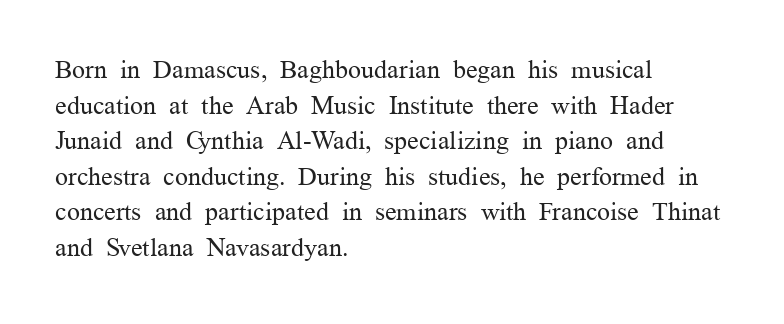
Q: Is the text bold? A: No.
Q: Is the text italic (slanted)? A: No, it is upright.
Q: Is the text underlined? A: No.
Q: How is the paragraph aligned? A: Left-aligned.
Q: Is the spacing between letters normal or unusually wide? A: Normal.
Q: Is the spacing between lines tight, normal or loose? A: Normal.
